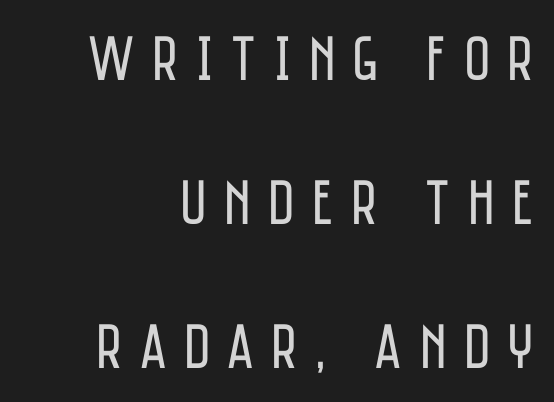
{"serif": "no", "italic": "no", "bold": "no", "weight": "regular", "width": "condensed", "stroke_contrast": "low", "x_height": "large", "monospaced": "no", "underline": "no", "align": "right", "line_spacing": "loose", "line_spacing_ratio": 2.25, "letter_spacing": "wide", "letter_spacing_em": 0.27, "glyph_px": 64}
